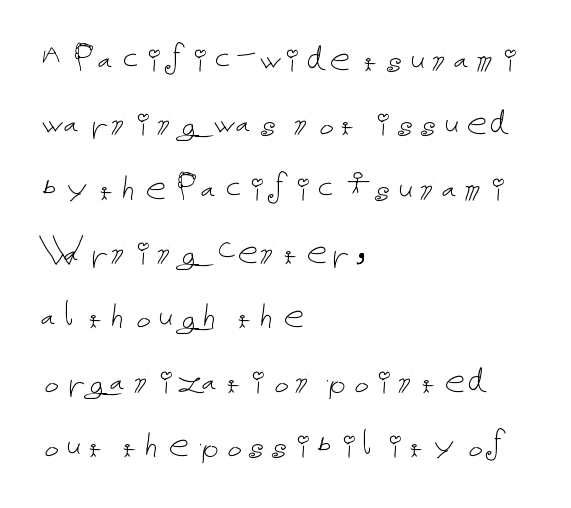
The space beneath each line is pristine and unruled. Compared with typical body copy, the letter spacing here is the same. In CSS terms this would be text-align: left. If you drew a line through each stem, it would be perfectly vertical. Each stroke keeps to a modest, everyday thickness or less. The rendering uses a moderate line-height, typical for paragraphs.
